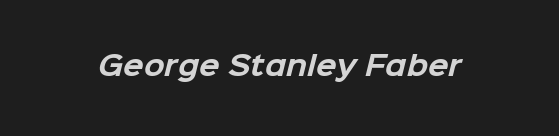
Q: Is the text bold? A: Yes.
Q: Is the text underlined? A: No.
Q: Is the spacing between letters normal or unusually wide? A: Normal.
